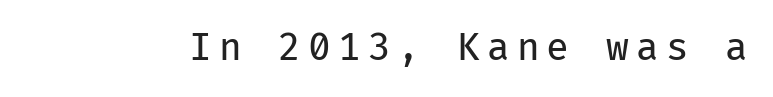
Q: Is the text bold? A: No.
Q: Is the text italic (slanted)? A: No, it is upright.
Q: Is the typeface a serif or a sans-serif typeface? A: Sans-serif.
Q: Is the text underlined? A: No.
Q: Width (condensed, normal, or wide)? A: Normal.
Q: Stroke contrast? A: Low.
Q: x-height? A: Medium.
Q: Monospaced? A: Yes.
